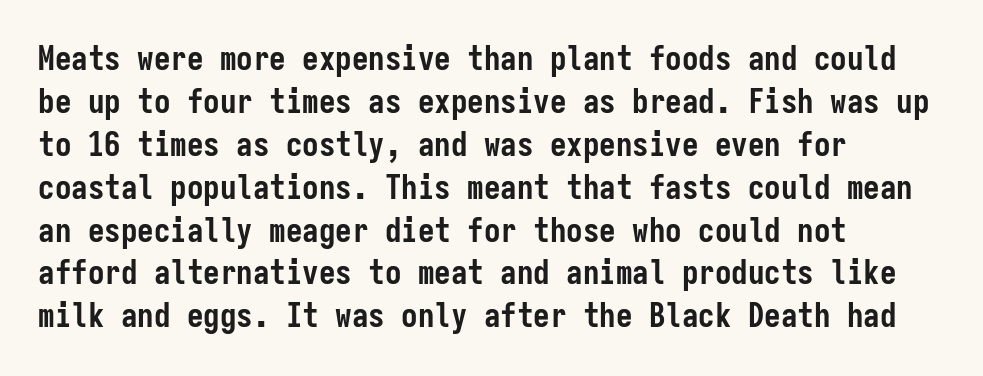
{"serif": "no", "italic": "no", "bold": "yes", "weight": "semibold", "width": "condensed", "stroke_contrast": "low", "x_height": "medium", "monospaced": "yes", "underline": "no", "align": "left", "line_spacing": "normal", "line_spacing_ratio": 1.3, "letter_spacing": "normal", "letter_spacing_em": 0.0, "glyph_px": 33}
